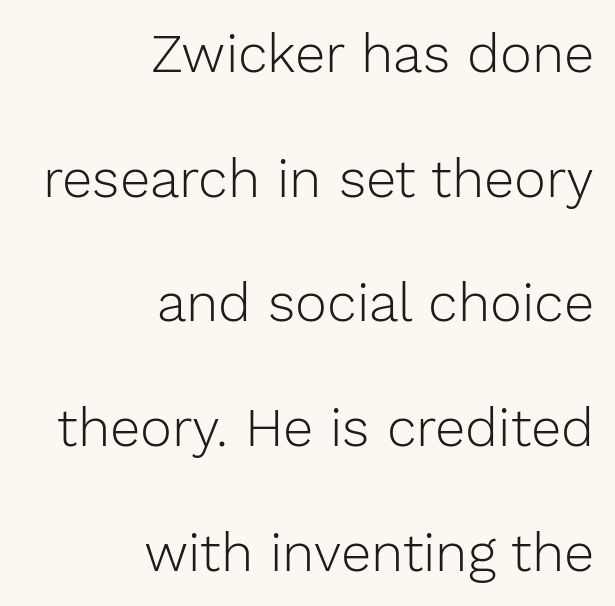
Observe the ordinary spacing: letters are neighbours, not strangers. The specimen omits any rule beneath the text block's lines. This sample trades compactness for vertical openness between lines. Short and long lines alike share a common ending point at right.
